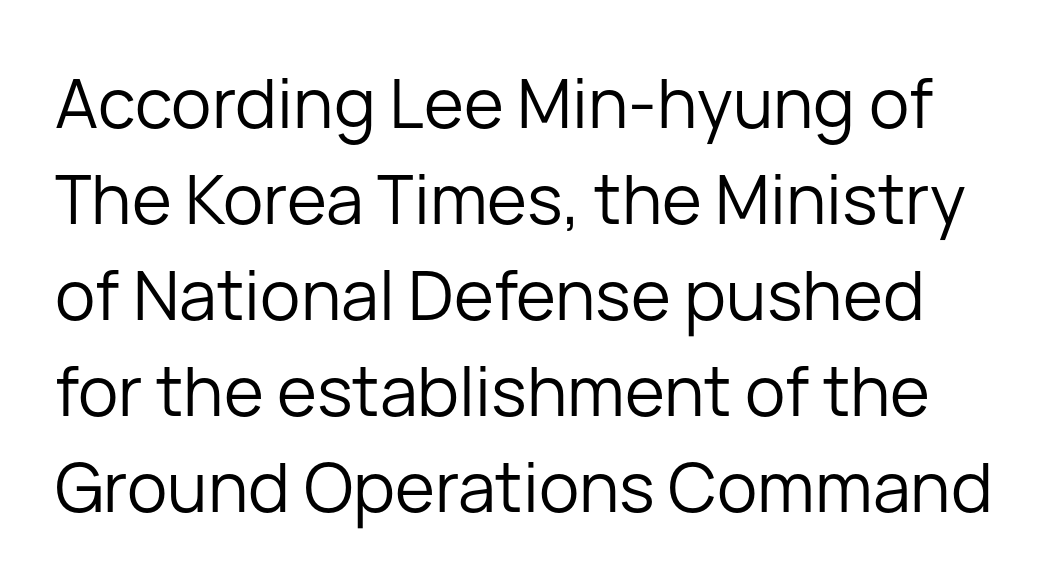
{"serif": "no", "italic": "no", "bold": "no", "weight": "regular", "width": "normal", "stroke_contrast": "low", "x_height": "medium", "monospaced": "no", "underline": "no", "line_spacing": "normal", "line_spacing_ratio": 1.41, "letter_spacing": "normal", "letter_spacing_em": 0.0, "glyph_px": 68}
